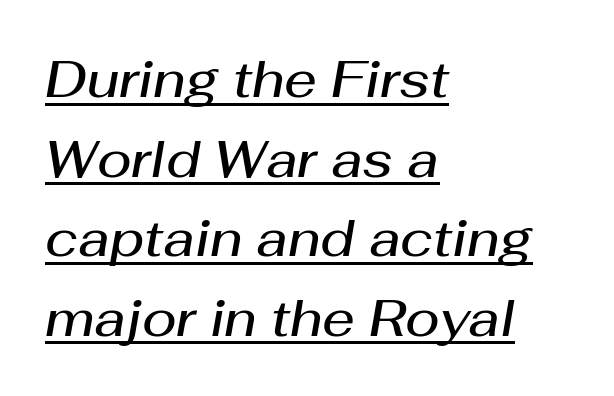
{"italic": "yes", "lean": "right", "slant_degrees": 10, "bold": "semi", "weight": "semibold", "width": "normal", "stroke_contrast": "medium", "x_height": "medium", "monospaced": "no", "underline": "yes", "align": "left", "line_spacing": "normal", "line_spacing_ratio": 1.56, "letter_spacing": "normal", "letter_spacing_em": 0.0, "glyph_px": 51}
